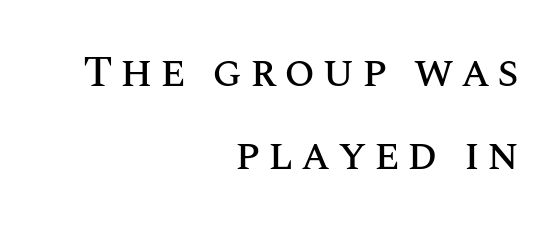
The image shows 44 px text type, upright; set right-aligned, line spacing 1.89x, not underlined; medium stroke contrast and a large x-height.
